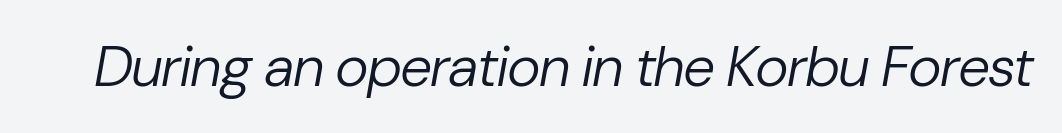
The image shows 57 px regular-weight type, italic (leaning right); set normal letter spacing, not underlined; low stroke contrast and a medium x-height.
